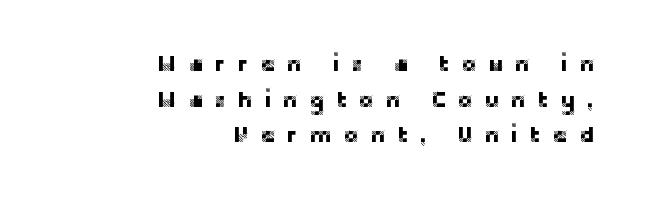
If you drew a line through each stem, it would be perfectly vertical. The paragraph shown leans on its right margin. The baseline area is clear. How would I describe the line gaps? Plain and ordinary. Tracking value appears strongly positive — letters spread wide.
